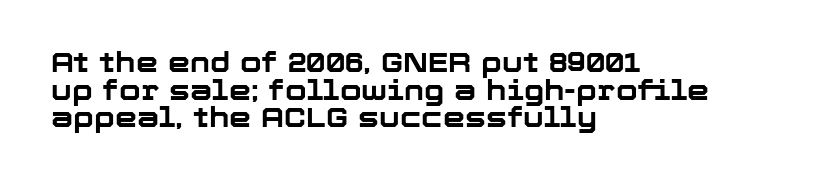
Tracking value appears to be zero — textbook default spacing. Proportional: the letters do not fall into vertical columns. The lines are packed closely together with very little leading. Stroke thickness is high; the sample reads as a true bold. Underline: absent.
